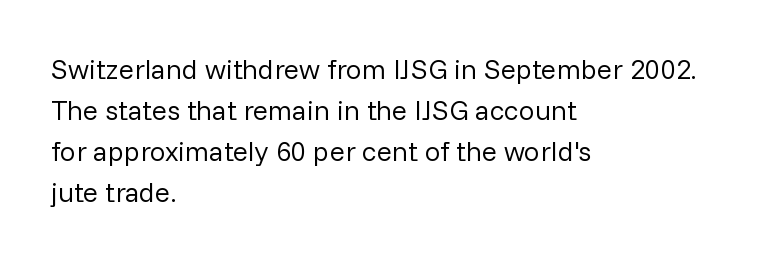
{"serif": "no", "italic": "no", "bold": "no", "weight": "regular", "width": "normal", "stroke_contrast": "low", "x_height": "medium", "monospaced": "no", "underline": "no", "align": "left", "line_spacing": "normal", "line_spacing_ratio": 1.47, "letter_spacing": "normal", "letter_spacing_em": 0.0, "glyph_px": 28}
